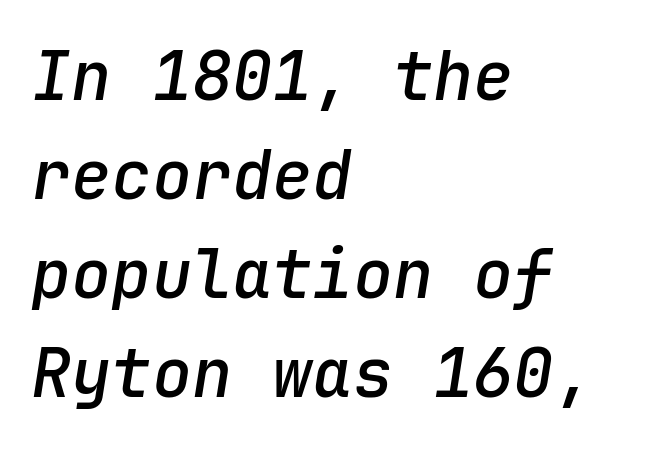
Q: Is the text bold? A: Semi-bold.
Q: Is the text italic (slanted)? A: Yes, it leans right by about 9 degrees.
Q: Is the text underlined? A: No.
Q: How is the paragraph aligned? A: Left-aligned.
Q: Is the spacing between letters normal or unusually wide? A: Normal.
Q: Is the spacing between lines tight, normal or loose? A: Normal.
Q: Width (condensed, normal, or wide)? A: Normal.
Q: Stroke contrast? A: Low.
Q: x-height? A: Medium.
Q: Monospaced? A: Yes.
